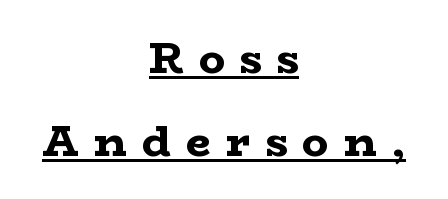
The rendering uses natural spacing where letterforms have individual widths. Quick note: underline on. Do the letters lean? They stand straight. Are there feet on the stems? There are — it's a serif. What stands out about the letter spacing? Its width — letters are far apart.
